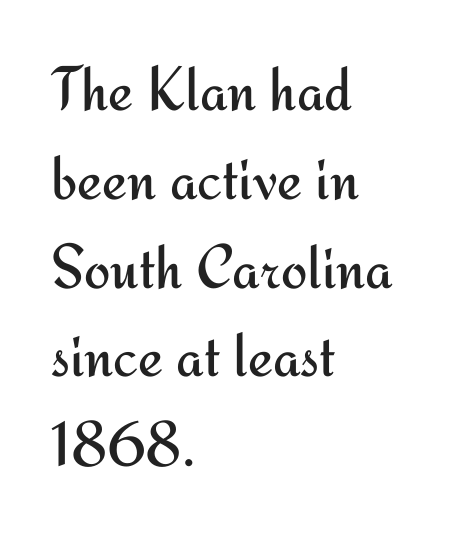
Q: Is the text bold? A: No.
Q: Is the text italic (slanted)? A: No, it is upright.
Q: Is the typeface a serif or a sans-serif typeface? A: Sans-serif.
Q: Is the text underlined? A: No.
Q: How is the paragraph aligned? A: Left-aligned.
Q: Is the spacing between letters normal or unusually wide? A: Normal.
Q: Is the spacing between lines tight, normal or loose? A: Normal.
Q: Width (condensed, normal, or wide)? A: Normal.
Q: Stroke contrast? A: Medium.
Q: x-height? A: Small.
Q: Monospaced? A: No.
